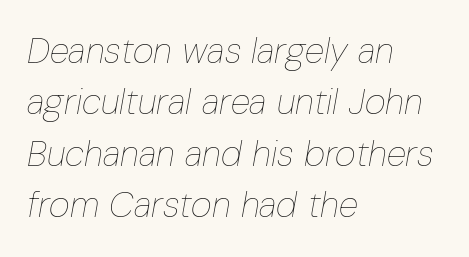
Q: Is the text bold? A: No.
Q: Is the text italic (slanted)? A: Yes, it leans right by about 10 degrees.
Q: Is the text underlined? A: No.
Q: How is the paragraph aligned? A: Left-aligned.
Q: Is the spacing between letters normal or unusually wide? A: Normal.
Q: Is the spacing between lines tight, normal or loose? A: Normal.
Q: Width (condensed, normal, or wide)? A: Condensed.
Q: Stroke contrast? A: Low.
Q: x-height? A: Medium.
Q: Monospaced? A: No.
